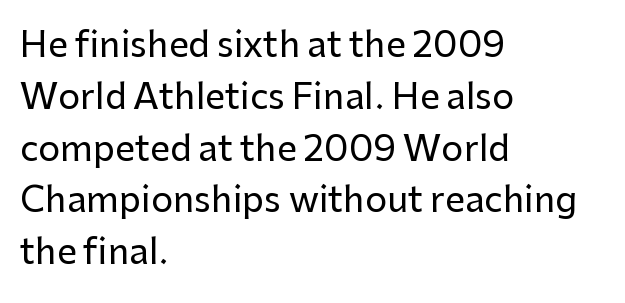
The image shows 35 px sans-serif type, upright; set left-aligned, normal line spacing (1.48x), normal letter spacing, not underlined; low stroke contrast and a medium x-height.
